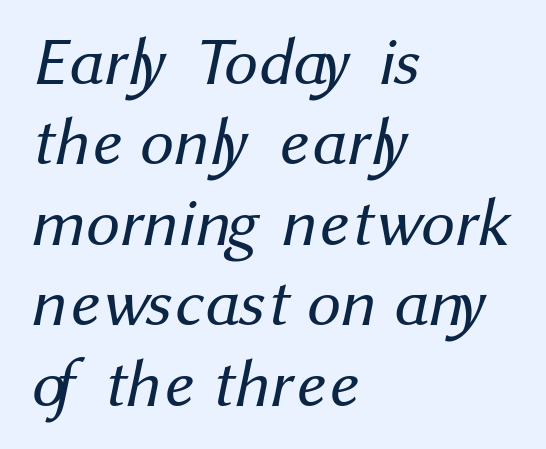
Q: Is the text bold? A: No.
Q: Is the typeface a serif or a sans-serif typeface? A: Sans-serif.
Q: Is the text underlined? A: No.
Q: How is the paragraph aligned? A: Left-aligned.
Q: Is the spacing between letters normal or unusually wide? A: Normal.
Q: Width (condensed, normal, or wide)? A: Normal.
Q: Stroke contrast? A: Medium.
Q: x-height? A: Medium.
Q: Monospaced? A: No.
